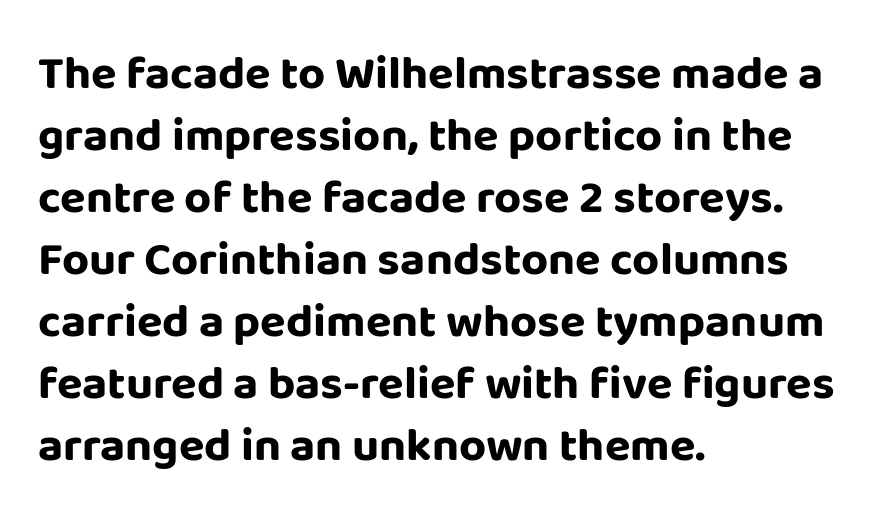
Q: Is the text bold? A: Yes.
Q: Is the text italic (slanted)? A: No, it is upright.
Q: Is the typeface a serif or a sans-serif typeface? A: Sans-serif.
Q: Is the text underlined? A: No.
Q: How is the paragraph aligned? A: Left-aligned.
Q: Is the spacing between letters normal or unusually wide? A: Normal.
Q: Is the spacing between lines tight, normal or loose? A: Normal.
Q: Width (condensed, normal, or wide)? A: Normal.
Q: Stroke contrast? A: Low.
Q: x-height? A: Large.
Q: Monospaced? A: No.
